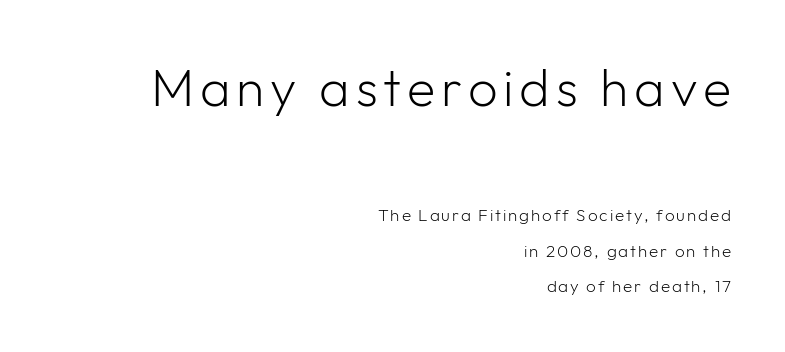
The image shows 52 px light sans-serif type, upright; set right-aligned, loose line spacing (2.09x), not underlined; the first (top) block is 3.06x larger; low stroke contrast and a medium x-height.
